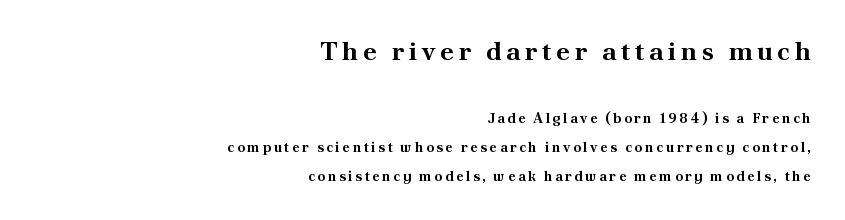
Characters remain perfectly vertical along every line. Clear beneath every line of the passage. Stroke thickness is high; the sample reads as a true bold. How would I describe the line gaps? Wide and relaxed. Compare the two chunks: the upper has the greater cap height.
